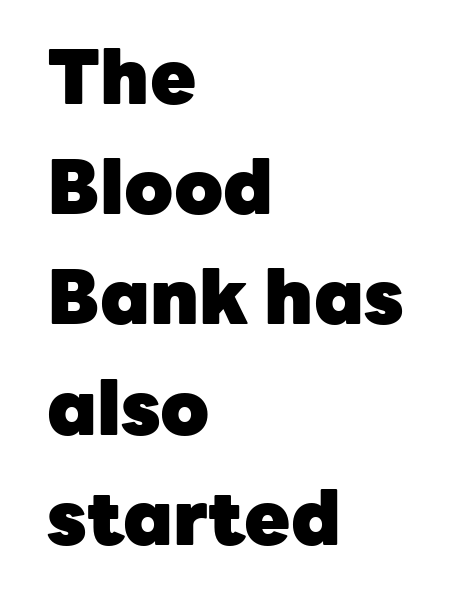
{"serif": "no", "italic": "no", "bold": "yes", "weight": "heavy", "width": "normal", "stroke_contrast": "low", "x_height": "medium", "monospaced": "no", "underline": "no", "align": "left", "line_spacing": "normal", "line_spacing_ratio": 1.47, "letter_spacing": "normal", "letter_spacing_em": 0.0, "glyph_px": 75}
